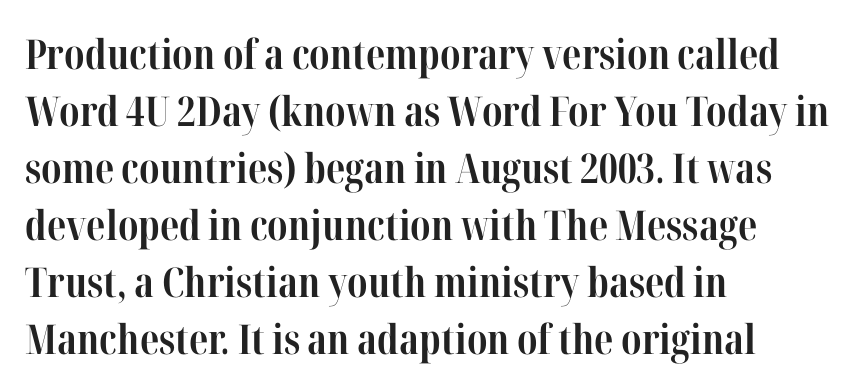
Spacing verdict: proportional, widths tailored to each character. Yep, those are serifs on the letters. Successive baselines arrive at the customary interval. The strip under each line holds only bare page. The glyphs have the mass of a bold cut.
